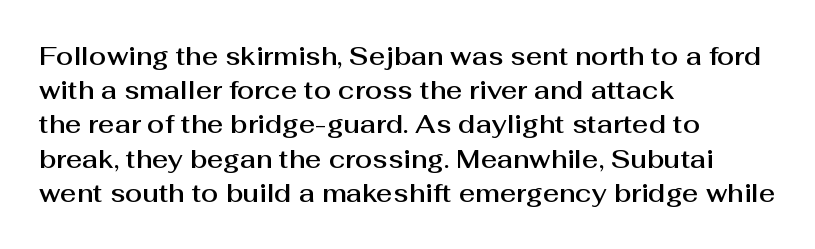
{"italic": "no", "underline": "no", "align": "left", "line_spacing": "normal", "line_spacing_ratio": 1.37, "letter_spacing": "normal", "letter_spacing_em": 0.0, "glyph_px": 25}
